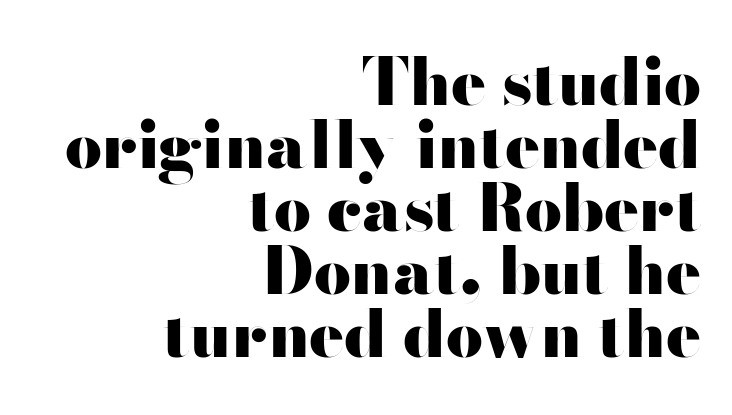
{"italic": "no", "bold": "yes", "weight": "heavy", "width": "wide", "stroke_contrast": "high", "x_height": "small", "monospaced": "no", "underline": "no", "align": "right", "line_spacing": "tight", "line_spacing_ratio": 0.97, "letter_spacing": "normal", "letter_spacing_em": 0.0, "glyph_px": 65}
